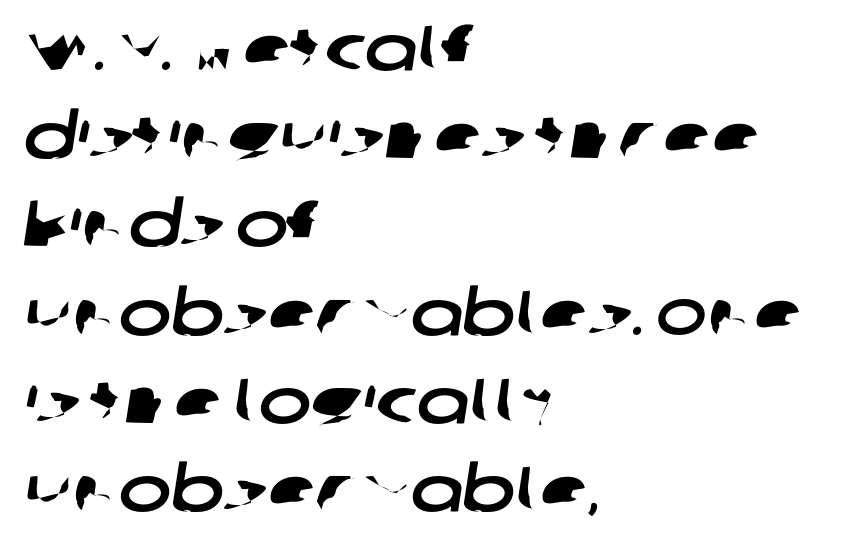
The line-height multiplier appears to be the usual default. The passage shown is typed in a proportional face where columns would drift. The gap between lines stays unmarked. In CSS terms this would be text-align: left. The horizontal fit of the characters is conventional and even. The glyphs in this specimen are sans serif.
